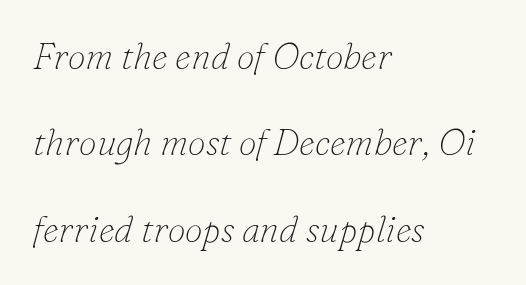
Is there much room between lines? Yes — plenty of vertical air separates them. Is the block centered? No — it sits flush against the left margin. Here the designer chose a conventional face with non-uniform glyph widths. Only glyphs here, with clear space below each row. What stands out about the letter spacing? Nothing — it is the standard amount. Classification — serif.
